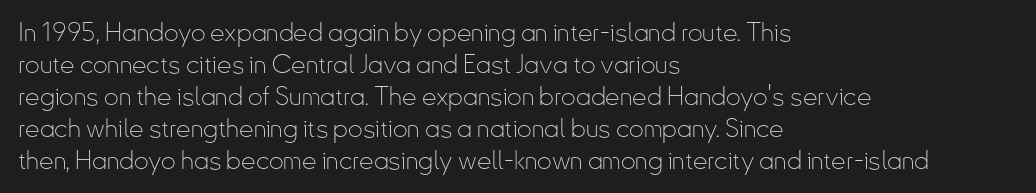
The passage shown is not underscored anywhere. Words appear dense and cohesive because spacing is normal. Alignment: flush left. Unlike italic type, these characters show no tilt at all.
